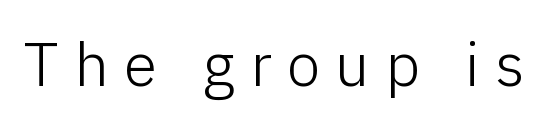
{"serif": "no", "italic": "no", "bold": "no", "weight": "light", "width": "normal", "stroke_contrast": "low", "x_height": "medium", "monospaced": "no", "underline": "no", "letter_spacing": "wide", "letter_spacing_em": 0.25, "glyph_px": 61}
